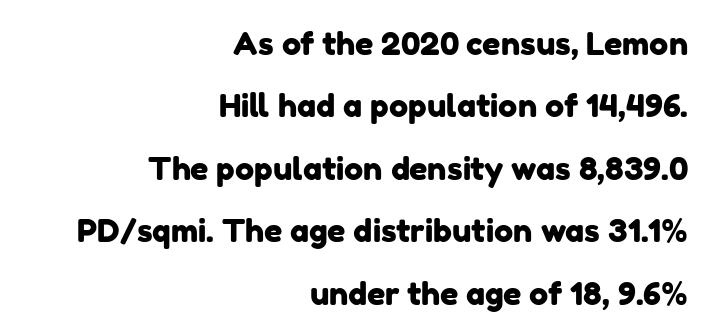
{"serif": "no", "width": "normal", "stroke_contrast": "low", "x_height": "medium", "monospaced": "no", "underline": "no", "align": "right", "line_spacing": "loose", "line_spacing_ratio": 1.95, "letter_spacing": "normal", "letter_spacing_em": 0.0, "glyph_px": 32}
